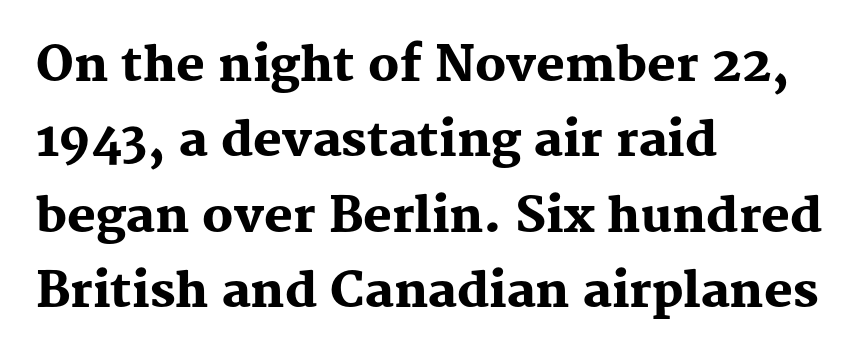
{"serif": "yes", "italic": "no", "bold": "yes", "weight": "heavy", "width": "normal", "stroke_contrast": "medium", "x_height": "medium", "monospaced": "no", "underline": "no", "align": "left", "line_spacing": "normal", "line_spacing_ratio": 1.57, "letter_spacing": "normal", "letter_spacing_em": 0.0, "glyph_px": 48}
